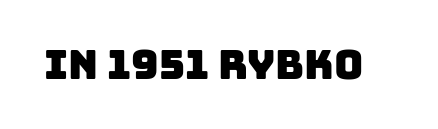
There is no visible air inserted between adjacent glyphs. Looks like regular typesetting: each glyph gets only the width it needs. Underlining? Definitely not there. Font category for this specimen: sans-serif.
